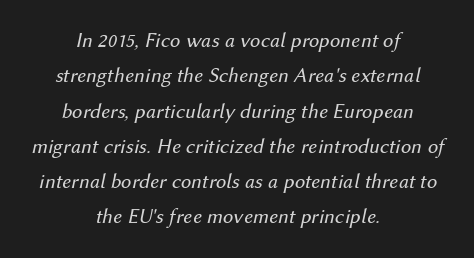
The space beneath each line is pristine and unruled. The face looks like a standard text weight, possibly lighter. If you folded the block vertically in half, each line would mirror itself in length. Whoever set this chose a conventional vertical rhythm. Letter spacing: default.
